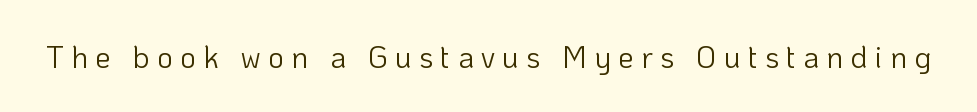
{"serif": "no", "italic": "no", "bold": "no", "weight": "light", "width": "normal", "stroke_contrast": "low", "x_height": "medium", "monospaced": "no", "underline": "no", "letter_spacing": "wide", "letter_spacing_em": 0.25, "glyph_px": 30}
